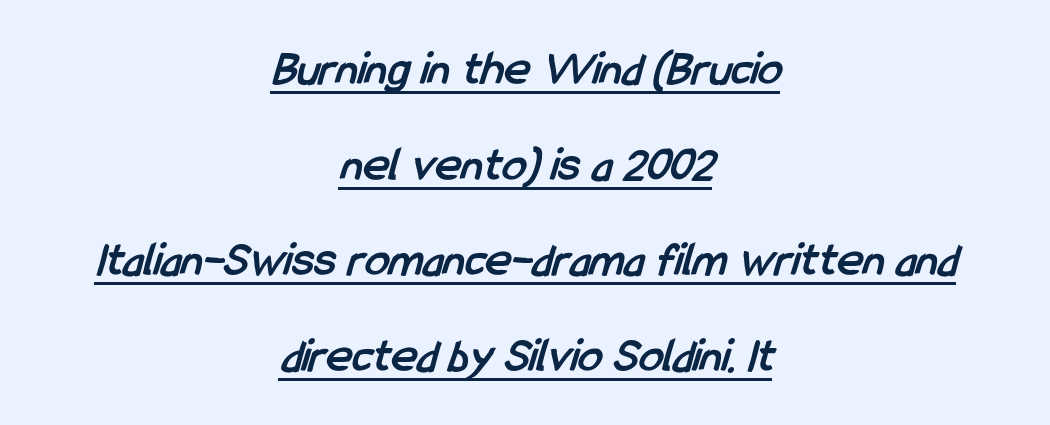
Each letter keeps its own natural width here, so spacing adapts to shape. A great deal of white space separates one row of letters from the next. The specimen includes a rule beneath the text block's lines. The lines are quadded center. The gaps between neighbouring characters are ordinary and unremarkable.
